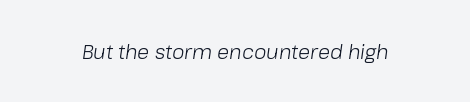
The image shows 20 px text type, italic (leaning right); set normal letter spacing, not underlined.
